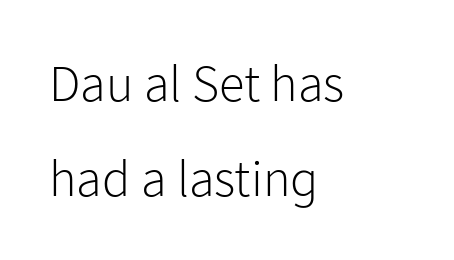
The letterforms sit at book weight or below. It's the straight-up-and-down kind of type. Anything drawn beneath the words? Only blank space. Line beginnings align vertically; line endings do not. The typeface chosen for these lines omits serifs. The rendering uses natural spacing where letterforms have individual widths.
